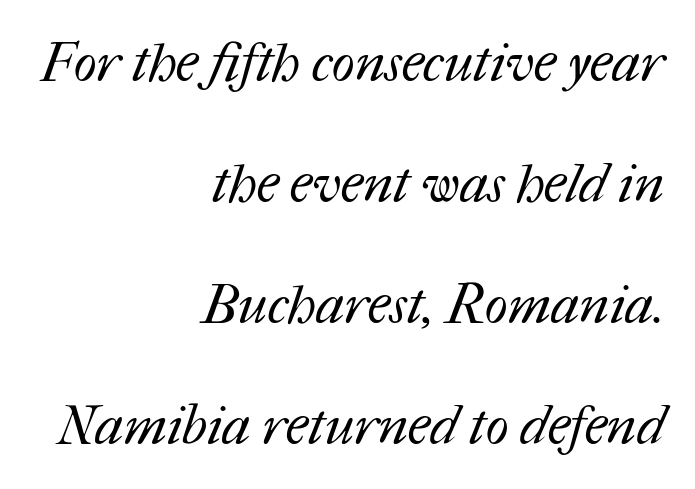
The image shows 54 px regular-weight type; set right-aligned, loose line spacing (2.24x), normal letter spacing, not underlined; medium stroke contrast and a medium x-height.
